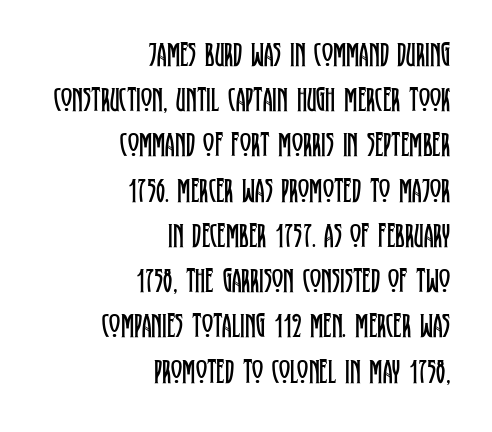
Q: Is the text bold? A: No.
Q: Is the text italic (slanted)? A: No, it is upright.
Q: Is the typeface a serif or a sans-serif typeface? A: Serif.
Q: Is the text underlined? A: No.
Q: How is the paragraph aligned? A: Right-aligned.
Q: Is the spacing between letters normal or unusually wide? A: Normal.
Q: Is the spacing between lines tight, normal or loose? A: Normal.
Q: Width (condensed, normal, or wide)? A: Condensed.
Q: Stroke contrast? A: Low.
Q: x-height? A: Large.
Q: Monospaced? A: No.
